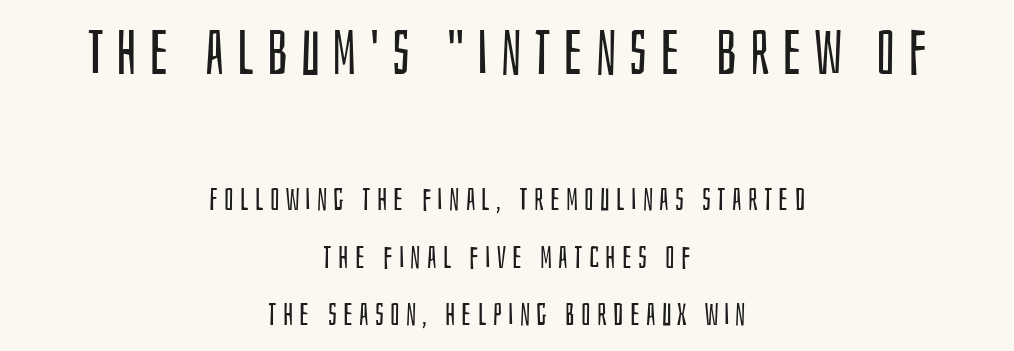
The image shows 62 px regular-weight, condensed sans-serif type, upright; set centered, line spacing 1.85x, unusually wide letter spacing (+0.2 em), not underlined; the first (top) block is 2.0x larger; low stroke contrast and a large x-height.
